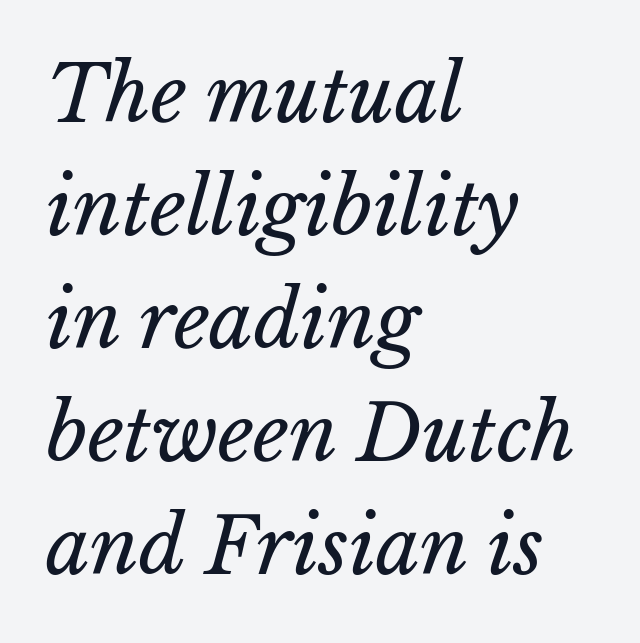
The image shows 78 px regular-weight type; set left-aligned, normal line spacing (1.45x), normal letter spacing, not underlined; low stroke contrast and a medium x-height.
